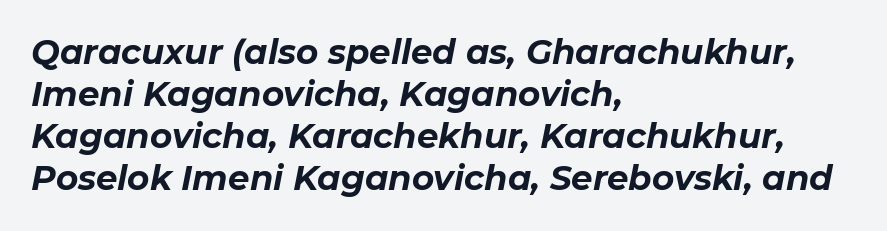
{"italic": "yes", "lean": "right", "slant_degrees": 11, "bold": "yes", "weight": "bold", "width": "normal", "stroke_contrast": "low", "x_height": "medium", "monospaced": "no", "underline": "no", "align": "left", "line_spacing_ratio": 1.24, "letter_spacing": "normal", "letter_spacing_em": 0.0, "glyph_px": 34}
